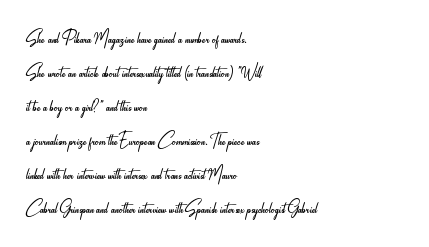
The image shows 23 px text type; set left-aligned, normal line spacing (1.48x), normal letter spacing, not underlined.
